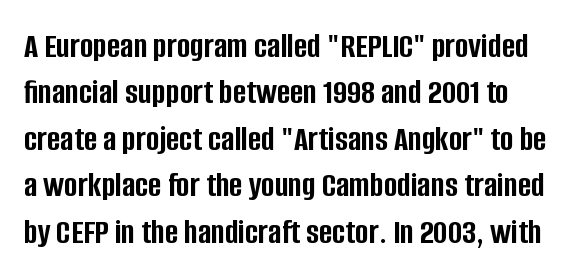
The image shows 36 px semibold, condensed sans-serif type, upright; set normal line spacing (1.29x), normal letter spacing, not underlined; low stroke contrast and a large x-height.
